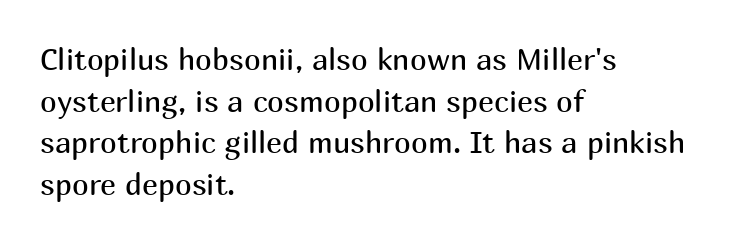
{"serif": "no", "italic": "no", "bold": "no", "weight": "regular", "width": "normal", "stroke_contrast": "medium", "x_height": "medium", "monospaced": "no", "underline": "no", "align": "left", "line_spacing": "normal", "line_spacing_ratio": 1.39, "letter_spacing": "normal", "letter_spacing_em": 0.0, "glyph_px": 30}
